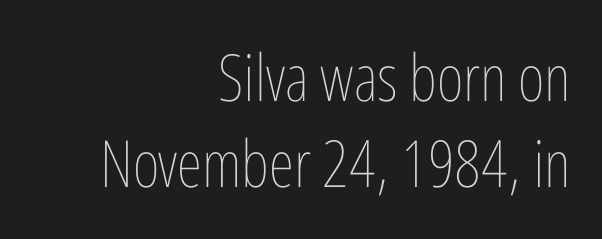
The type sits square on the baseline with zero lean. The line texture is even and compact thanks to regular tracking. Honestly, there is no underline to notice here at all. The letters look calm and open, with moderate or lighter stems. Compared with typical paragraphs, the rows here are spaced about the same. A typesetter would call this proportional, since set widths differ per character.
